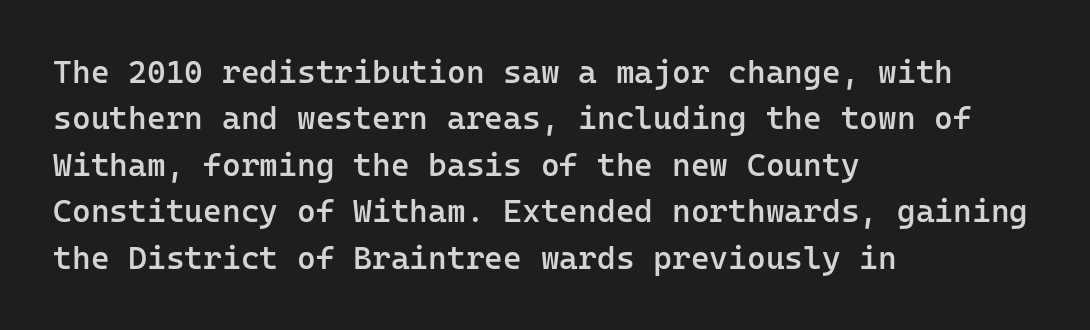
The image shows 32 px semibold sans-serif type, upright, monospaced; set left-aligned, normal line spacing (1.45x), normal letter spacing, not underlined; low stroke contrast and a medium x-height.
